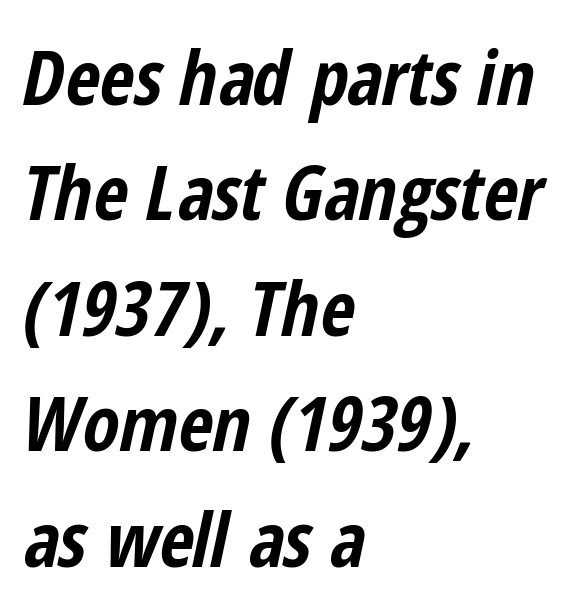
The image shows 75 px bold, condensed type, italic (leaning right); set left-aligned, normal line spacing (1.54x), normal letter spacing, not underlined; low stroke contrast and a medium x-height.
